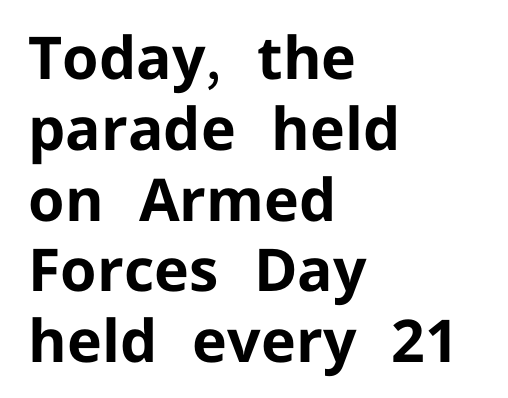
Q: Is the text bold? A: Yes.
Q: Is the text italic (slanted)? A: No, it is upright.
Q: Is the typeface a serif or a sans-serif typeface? A: Sans-serif.
Q: Is the text underlined? A: No.
Q: How is the paragraph aligned? A: Left-aligned.
Q: Is the spacing between letters normal or unusually wide? A: Normal.
Q: Width (condensed, normal, or wide)? A: Normal.
Q: Stroke contrast? A: Low.
Q: x-height? A: Medium.
Q: Monospaced? A: No.
